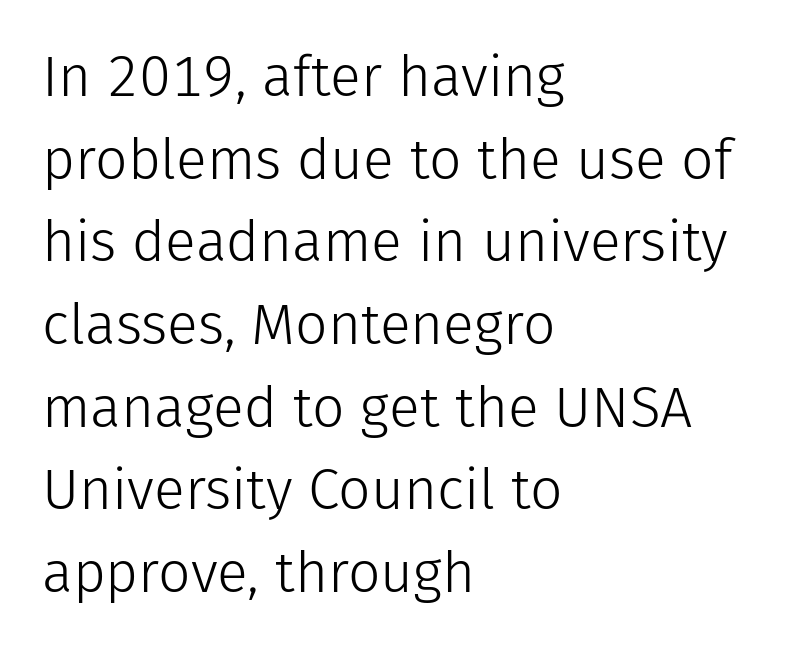
Q: Is the text bold? A: No.
Q: Is the text italic (slanted)? A: No, it is upright.
Q: Is the typeface a serif or a sans-serif typeface? A: Sans-serif.
Q: Is the text underlined? A: No.
Q: How is the paragraph aligned? A: Left-aligned.
Q: Is the spacing between letters normal or unusually wide? A: Normal.
Q: Is the spacing between lines tight, normal or loose? A: Normal.
Q: Width (condensed, normal, or wide)? A: Normal.
Q: Stroke contrast? A: Low.
Q: x-height? A: Medium.
Q: Monospaced? A: No.
